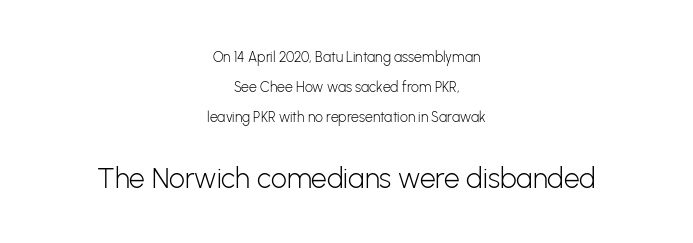
Quick note: interline space is abundant. I'd call this a sans setting — the letters go barefoot. The weight would be labelled regular, book, light, or lighter still. Larger block? The one below; the one above is distinctly smaller. The lines in this sample share a center point and differ in where they start and stop.
